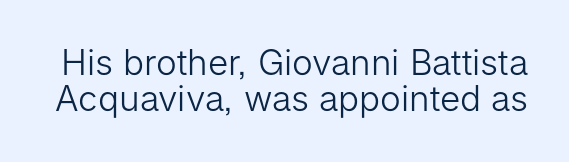
The image shows 35 px light sans-serif type, upright; set tight line spacing (1.03x), normal letter spacing, not underlined; low stroke contrast and a medium x-height.
